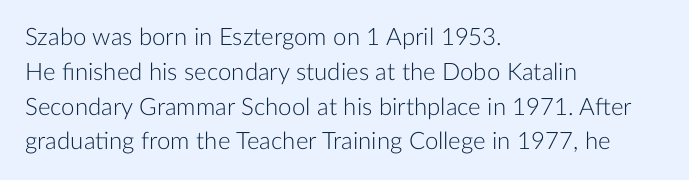
Summary of weight: not heavy and not bold. The passage shown stacks its lines at a standard gap. Upright lettering throughout. Tracking value appears to be zero — textbook default spacing.
